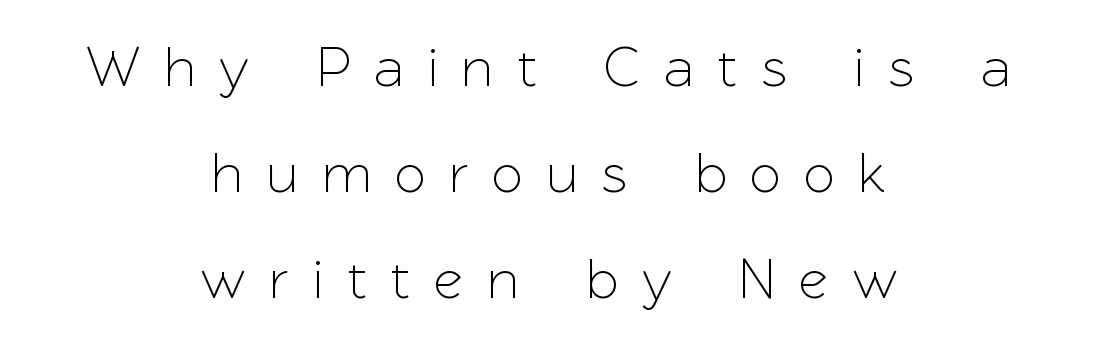
The image shows 56 px sans-serif type, upright; set centered, line spacing 1.89x, unusually wide letter spacing (+0.46 em), not underlined; low stroke contrast and a medium x-height.
